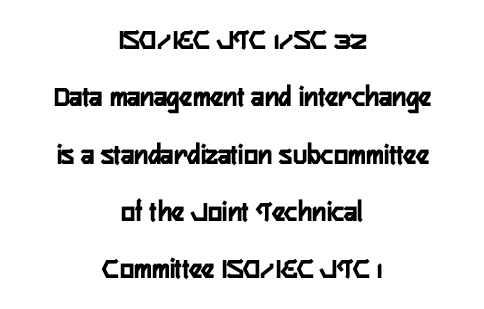
The image shows 30 px semibold, condensed sans-serif type, upright; set centered, loose line spacing (1.91x), normal letter spacing, not underlined; low stroke contrast and a medium x-height.
